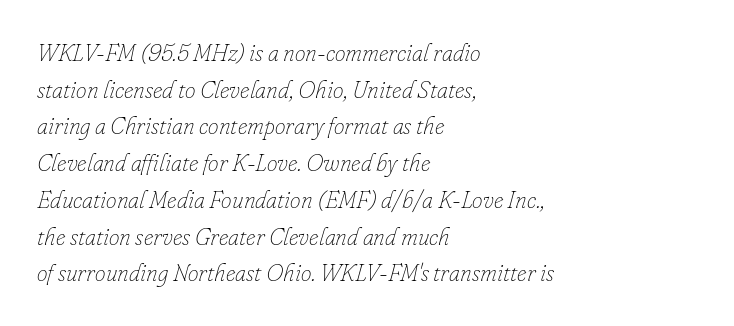
The image shows 24 px text type, italic (leaning right); set left-aligned, normal line spacing (1.53x), normal letter spacing, not underlined.
